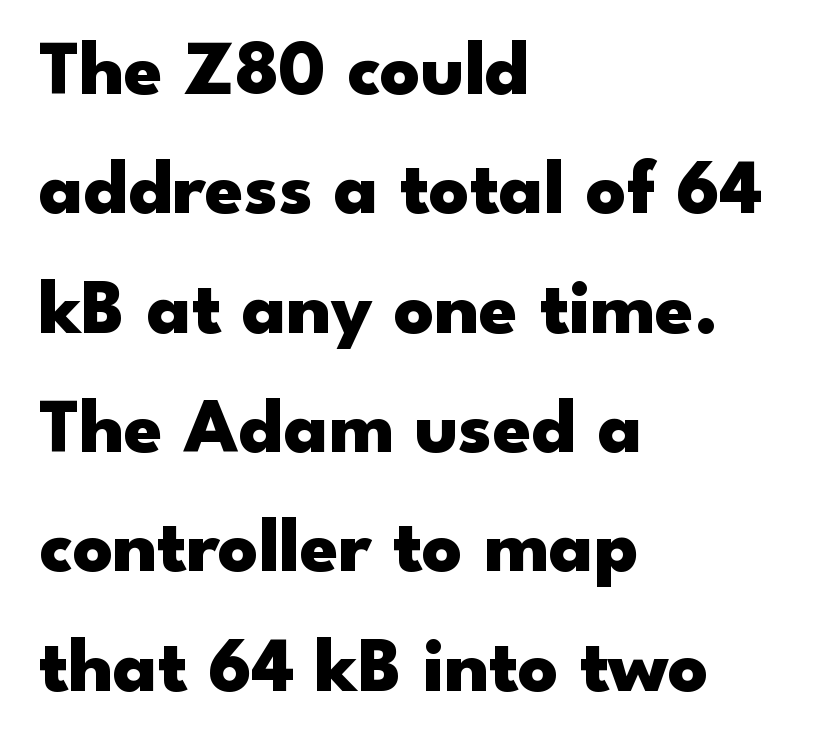
Weight check: bold — yes, fully. These lines sit exactly where default settings would place them. Stroke terminals: plain, sans-serif. Does the lettering tilt? It doesn't — this is upright.
